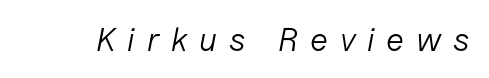
The image shows 33 px light type, italic (leaning right); set unusually wide letter spacing (+0.36 em), not underlined; low stroke contrast and a medium x-height.
